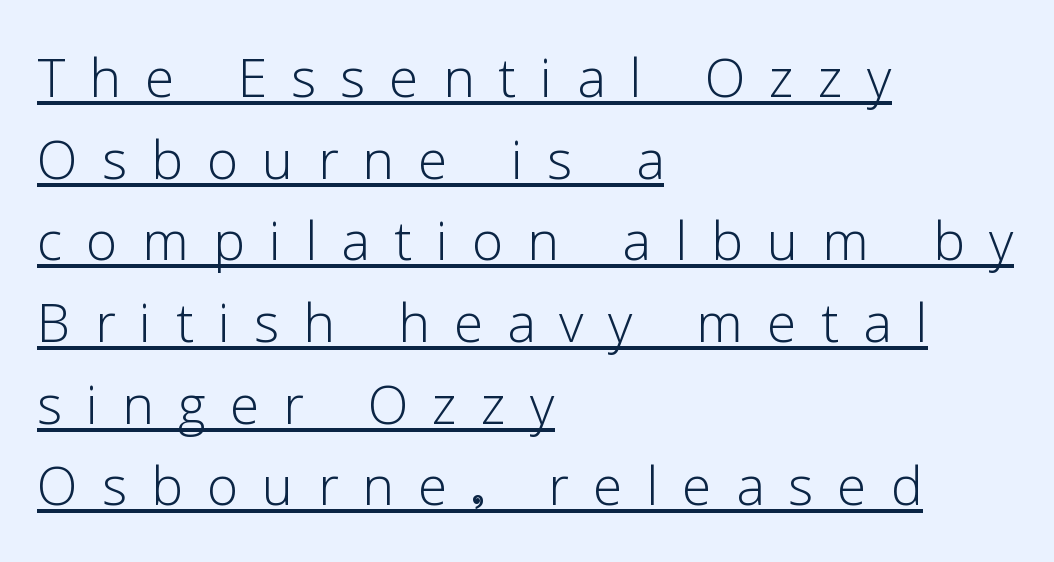
Closely set lines give the paragraph a compact silhouette. Glyph-to-glyph distance is far greater than everyday printed text. Italic? Not at all — the glyphs are vertical. This is underlined copy, the kind a proofreader might mark for attention. The rendering shows plain stroke endings on the letterforms — a sans-serif design.
